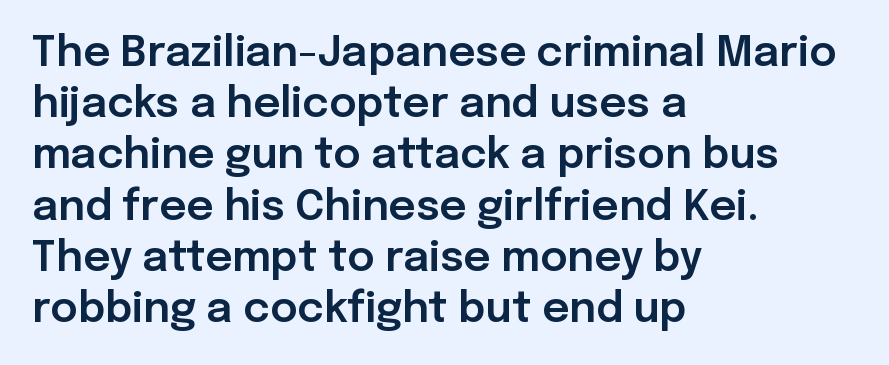
The letters advance in unequal steps, a hallmark of proportional type. Letter spacing: default. A clean baseline with only descenders dipping below it. Ordinary non-slanted type is in use. Horizontal alignment here is leftward, the default for most running prose. The face used here is a sans, in the tradition of grotesques and geometrics.
